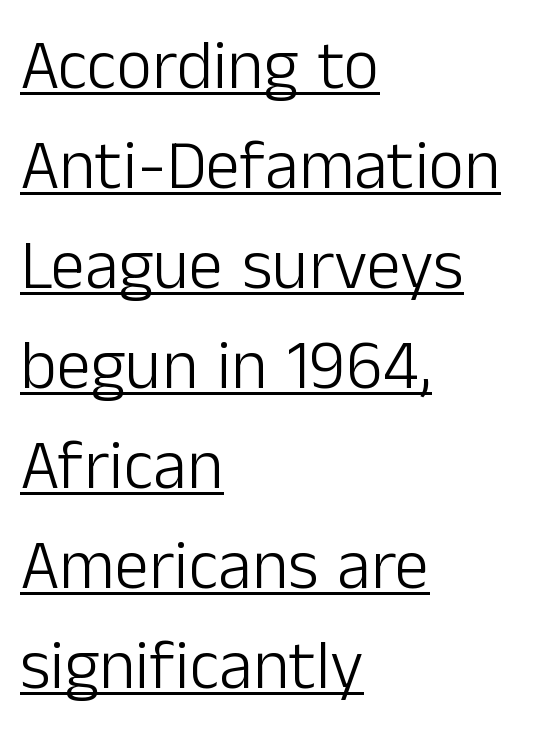
Q: Is the text bold? A: No.
Q: Is the text italic (slanted)? A: No, it is upright.
Q: Is the typeface a serif or a sans-serif typeface? A: Sans-serif.
Q: Is the text underlined? A: Yes.
Q: How is the paragraph aligned? A: Left-aligned.
Q: Is the spacing between letters normal or unusually wide? A: Normal.
Q: Is the spacing between lines tight, normal or loose? A: Normal.
Q: Width (condensed, normal, or wide)? A: Normal.
Q: Stroke contrast? A: Low.
Q: x-height? A: Medium.
Q: Monospaced? A: No.
